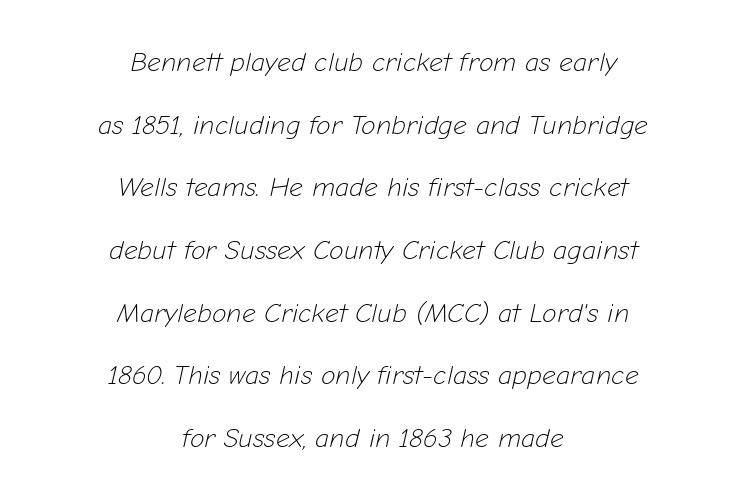
Q: Is the text bold? A: No.
Q: Is the text italic (slanted)? A: Yes, it leans right by about 12 degrees.
Q: Is the text underlined? A: No.
Q: How is the paragraph aligned? A: Centered.
Q: Is the spacing between letters normal or unusually wide? A: Normal.
Q: Is the spacing between lines tight, normal or loose? A: Loose.
